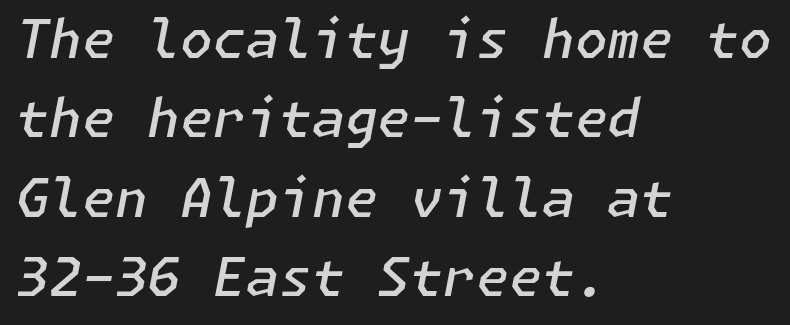
The zone under the glyphs is completely vacant. Spacing between characters is what you'd get straight out of the box. This is oblique type, the kind used for emphasis or titles. These words are printed semibold, heavier than regular yet not bold.
